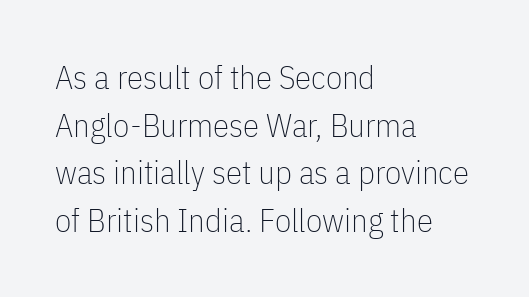
Q: Is the text bold? A: No.
Q: Is the text italic (slanted)? A: No, it is upright.
Q: Is the typeface a serif or a sans-serif typeface? A: Sans-serif.
Q: Is the text underlined? A: No.
Q: How is the paragraph aligned? A: Left-aligned.
Q: Is the spacing between letters normal or unusually wide? A: Normal.
Q: Is the spacing between lines tight, normal or loose? A: Normal.
Q: Width (condensed, normal, or wide)? A: Condensed.
Q: Stroke contrast? A: Low.
Q: x-height? A: Medium.
Q: Monospaced? A: No.
